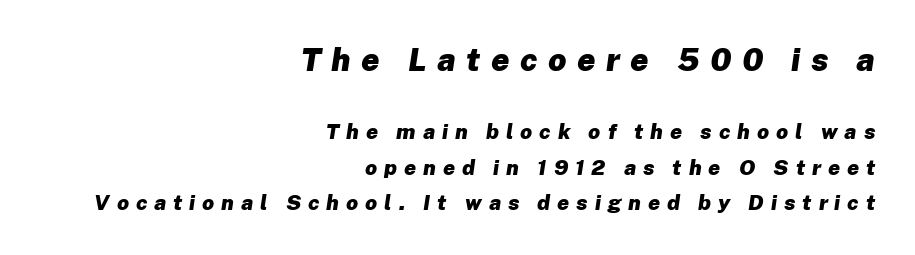
Honestly, there is no underline to notice here at all. The compositor pushed each line to the right boundary. Students, this is bold: see how much ink each stroke carries. These lines are rendered in a variable-pitch font.
